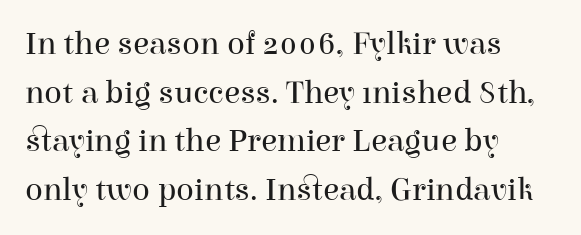
{"serif": "yes", "italic": "no", "bold": "no", "weight": "regular", "width": "normal", "stroke_contrast": "high", "x_height": "medium", "monospaced": "no", "underline": "no", "align": "left", "line_spacing": "normal", "line_spacing_ratio": 1.47, "letter_spacing": "normal", "letter_spacing_em": 0.0, "glyph_px": 33}
